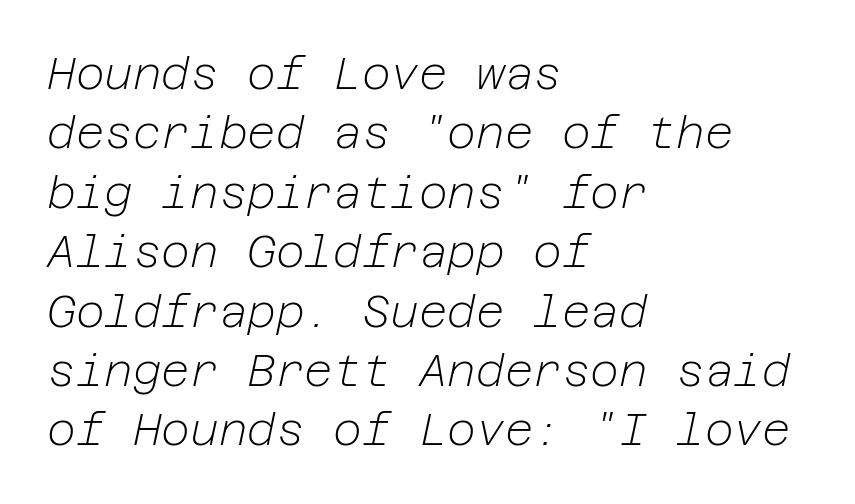
The image shows 44 px light type, italic (leaning right); set left-aligned, normal line spacing (1.35x), normal letter spacing, not underlined; low stroke contrast and a medium x-height.
